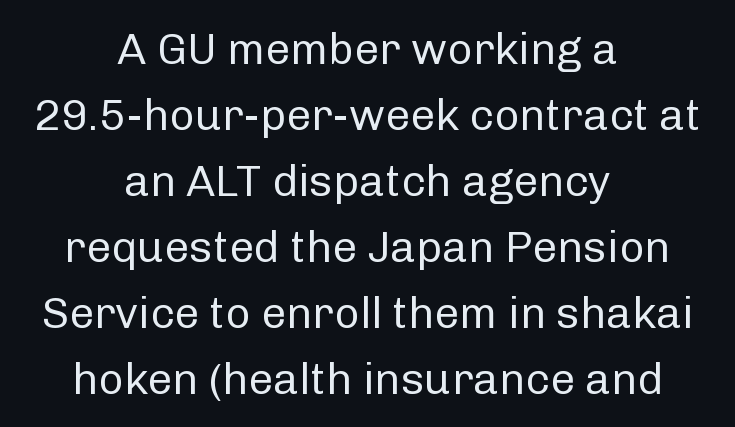
Q: Is the text bold? A: No.
Q: Is the text italic (slanted)? A: No, it is upright.
Q: Is the typeface a serif or a sans-serif typeface? A: Sans-serif.
Q: Is the text underlined? A: No.
Q: How is the paragraph aligned? A: Centered.
Q: Is the spacing between letters normal or unusually wide? A: Normal.
Q: Is the spacing between lines tight, normal or loose? A: Normal.
Q: Width (condensed, normal, or wide)? A: Normal.
Q: Stroke contrast? A: Low.
Q: x-height? A: Medium.
Q: Monospaced? A: No.
